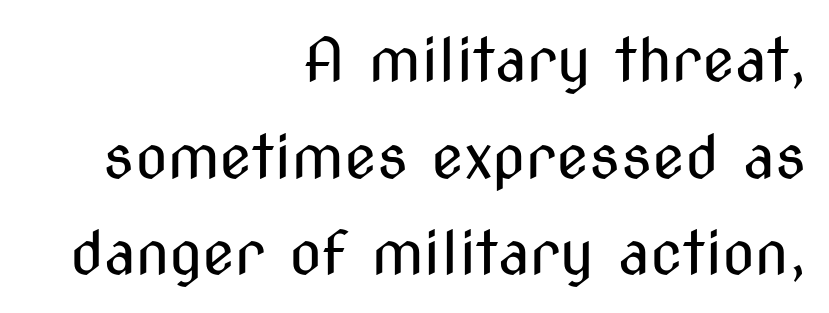
The paragraph shown leans on its right margin. The vertical gap from one line to the next is medium. The letters advance in unequal steps, a hallmark of proportional type. Each word holds together tightly as a unit, with standard inter-letter gaps. The designer went with a sans here, leaving each stem footless. Unlike italic type, these characters show no tilt at all.
